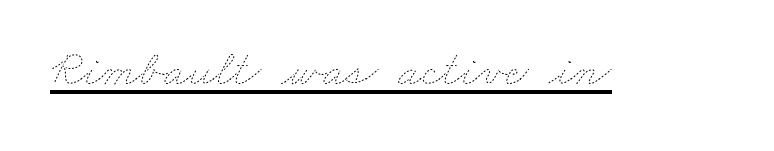
{"bold": "no", "weight": "thin", "width": "wide", "stroke_contrast": "low", "x_height": "small", "monospaced": "no", "underline": "yes", "letter_spacing": "normal", "letter_spacing_em": 0.0, "glyph_px": 50}
